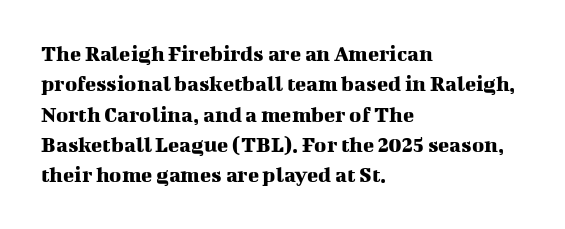
Q: Is the text italic (slanted)? A: No, it is upright.
Q: Is the text underlined? A: No.
Q: How is the paragraph aligned? A: Left-aligned.
Q: Is the spacing between letters normal or unusually wide? A: Normal.
Q: Is the spacing between lines tight, normal or loose? A: Normal.
